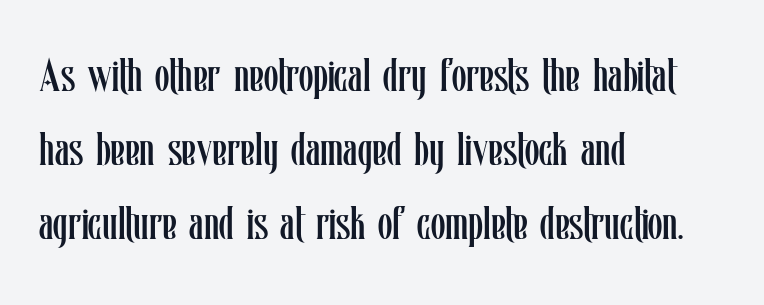
Compared with a centered layout, this one pins lines to the left instead. Note the varied advance widths — an 'i' is clearly narrower than an 'm'. Does extra space separate the letters? No, they use regular spacing. Italic: no, the glyphs are upright roman.
